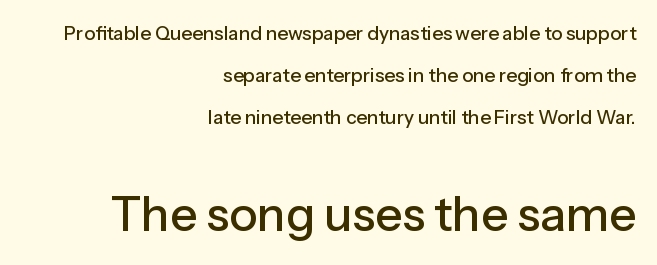
Note the varied advance widths — an 'i' is clearly narrower than an 'm'. Check where the strokes stop: nothing finishes them off — pure sans. Upright lettering throughout. What stands out about the letter spacing? Nothing — it is the standard amount. Reading down the column, the eye jumps a long way to each next line.
